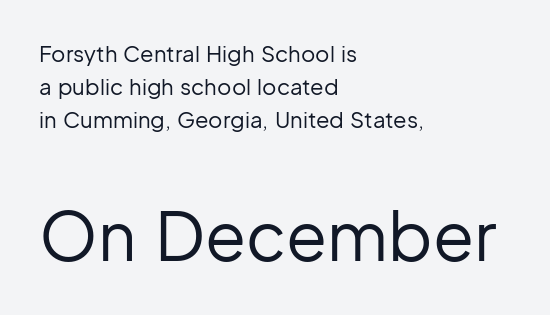
{"serif": "no", "italic": "no", "bold": "no", "weight": "regular", "width": "normal", "stroke_contrast": "low", "x_height": "medium", "monospaced": "no", "underline": "no", "align": "left", "line_spacing": "normal", "line_spacing_ratio": 1.49, "letter_spacing": "normal", "letter_spacing_em": 0.0, "larger_block": "second", "size_ratio": 3.05, "glyph_px": 67}
